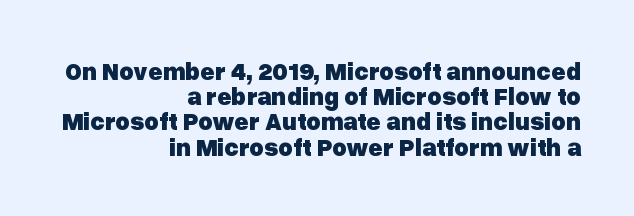
{"italic": "no", "bold": "yes", "underline": "no", "align": "right", "line_spacing": "tight", "line_spacing_ratio": 1.01, "letter_spacing": "normal", "letter_spacing_em": 0.0, "glyph_px": 25}
